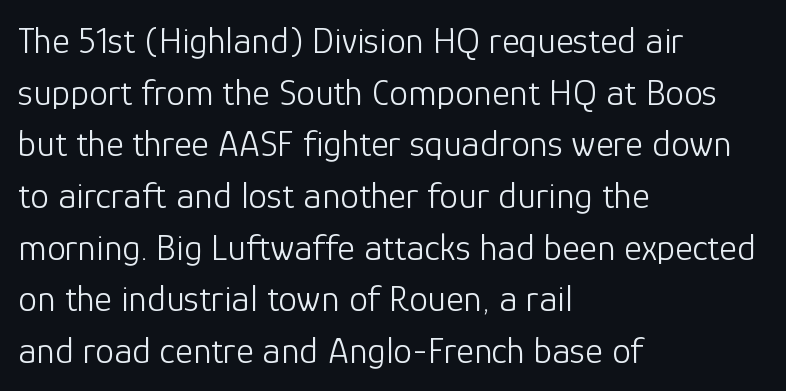
{"serif": "no", "italic": "no", "bold": "no", "weight": "light", "width": "normal", "stroke_contrast": "low", "x_height": "medium", "monospaced": "no", "underline": "no", "align": "left", "line_spacing": "normal", "line_spacing_ratio": 1.36, "letter_spacing": "normal", "letter_spacing_em": 0.0, "glyph_px": 38}
